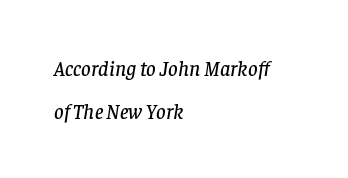
Caption: multi-line text, flush left, ragged right. These lines stand farther apart than default settings would place them. Tracking here is standard; glyphs follow each other at the usual distance. Rendered with sloped, italic letterforms. Has an underline been added? It has not.
